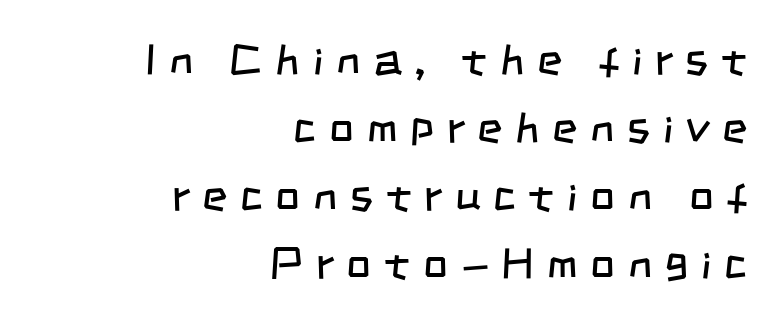
How would I describe the line gaps? Plain and ordinary. Do the characters align in a grid? No, the font is proportional. Look at the bottom of the vertical strokes: they stop flat, with no serifs. On a weight scale, this lands at 450 or below. Typeset ragged left — the right edge is the straight one. Clear beneath every line of the passage.
